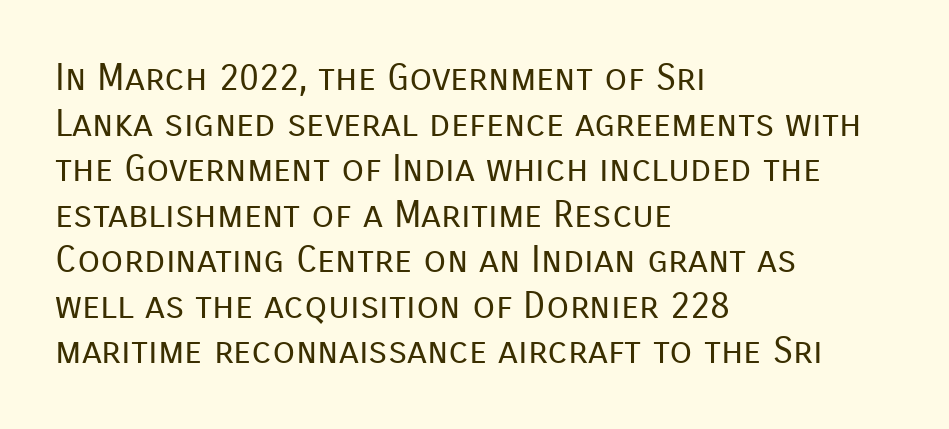
Ordinary non-slanted type is in use. These lines are rendered in a variable-pitch font. Glyph-to-glyph distance matches everyday printed text. The string is rendered with underlining switched off. The font is comparable to plain body text, perhaps lighter. The setting favours the left margin, as ordinary paragraphs usually do.
